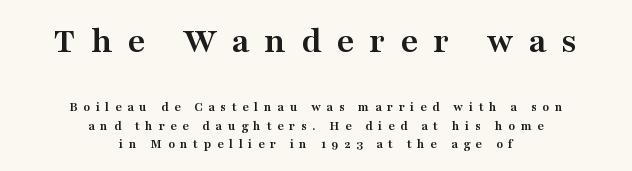
{"serif": "yes", "italic": "no", "bold": "yes", "weight": "semibold", "width": "wide", "stroke_contrast": "medium", "x_height": "medium", "monospaced": "no", "underline": "no", "align": "center", "line_spacing": "normal", "line_spacing_ratio": 1.31, "letter_spacing": "wide", "letter_spacing_em": 0.39, "larger_block": "first", "size_ratio": 2.71, "glyph_px": 38}
